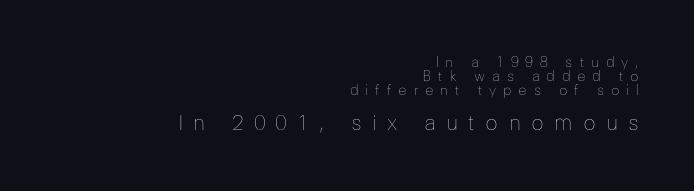
{"italic": "no", "bold": "no", "underline": "no", "align": "right", "line_spacing": "tight", "line_spacing_ratio": 0.99, "letter_spacing": "wide", "letter_spacing_em": 0.48, "larger_block": "second", "size_ratio": 1.5, "glyph_px": 21}
